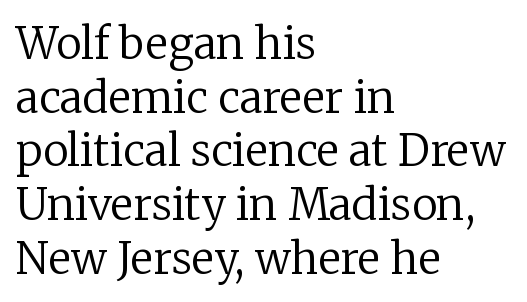
The horizontal fit of the characters is conventional and even. This rendering employs a face with finishing strokes, i.e., a serif. The axis of the letterforms is exactly vertical. The space between consecutive lines is moderate. In CSS terms this would be text-align: left. Caption: face not bold, strokes unweighted.
